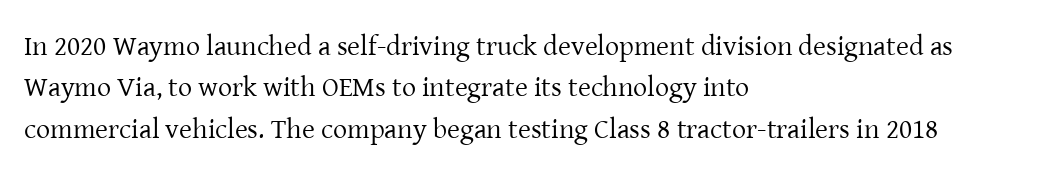
{"serif": "yes", "italic": "no", "bold": "no", "weight": "regular", "width": "normal", "stroke_contrast": "low", "x_height": "medium", "monospaced": "no", "underline": "no", "align": "left", "line_spacing": "normal", "line_spacing_ratio": 1.48, "letter_spacing": "normal", "letter_spacing_em": 0.0, "glyph_px": 28}
